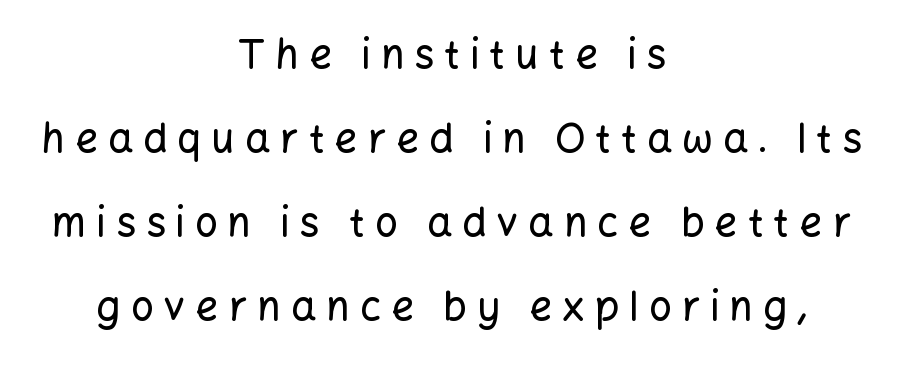
Q: Is the text italic (slanted)? A: No, it is upright.
Q: Is the typeface a serif or a sans-serif typeface? A: Sans-serif.
Q: Is the text underlined? A: No.
Q: How is the paragraph aligned? A: Centered.
Q: Is the spacing between letters normal or unusually wide? A: Unusually wide.
Q: Is the spacing between lines tight, normal or loose? A: Loose.
Q: Width (condensed, normal, or wide)? A: Normal.
Q: Stroke contrast? A: Low.
Q: x-height? A: Medium.
Q: Monospaced? A: No.
